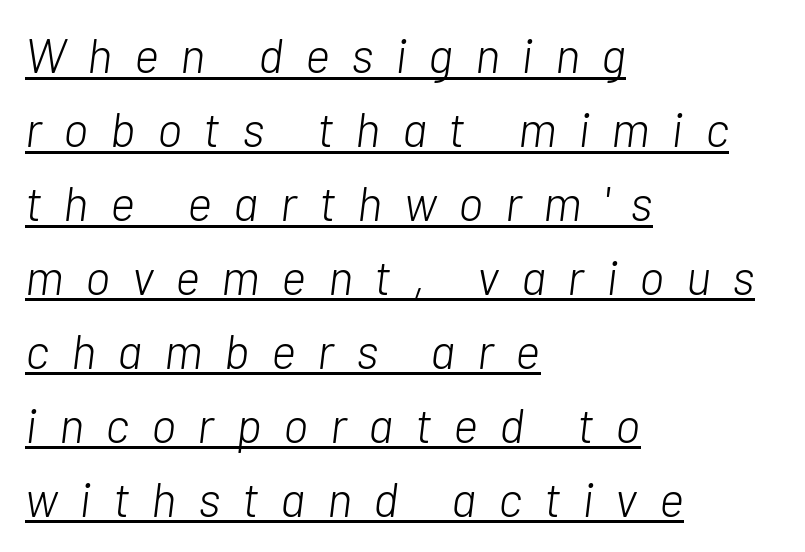
Q: Is the text bold? A: No.
Q: Is the text italic (slanted)? A: Yes, it leans right by about 7 degrees.
Q: Is the text underlined? A: Yes.
Q: How is the paragraph aligned? A: Left-aligned.
Q: Is the spacing between letters normal or unusually wide? A: Unusually wide.
Q: Is the spacing between lines tight, normal or loose? A: Normal.
Q: Width (condensed, normal, or wide)? A: Normal.
Q: Stroke contrast? A: Low.
Q: x-height? A: Medium.
Q: Monospaced? A: No.
